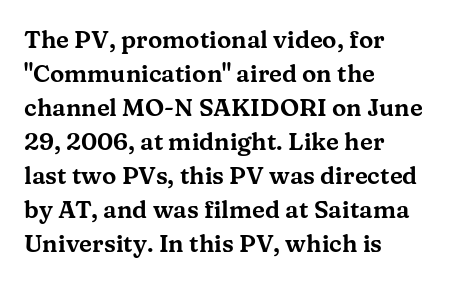
Each word holds together tightly as a unit, with standard inter-letter gaps. Horizontally, the lines are justified to the leading edge only. Check the space under the baseline: it is left empty. Leading matches the norm, producing a regular column.
